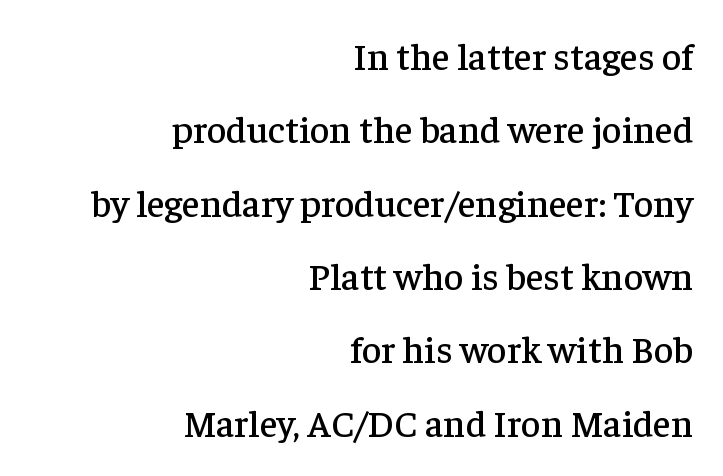
{"serif": "yes", "italic": "no", "width": "normal", "stroke_contrast": "low", "x_height": "medium", "monospaced": "no", "underline": "no", "align": "right", "line_spacing": "loose", "line_spacing_ratio": 1.93, "letter_spacing": "normal", "letter_spacing_em": 0.0, "glyph_px": 38}
